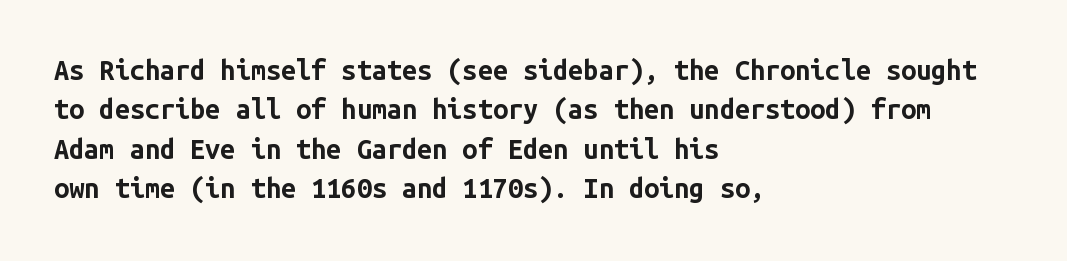
Q: Is the text bold? A: Yes.
Q: Is the text italic (slanted)? A: No, it is upright.
Q: Is the text underlined? A: No.
Q: How is the paragraph aligned? A: Left-aligned.
Q: Is the spacing between letters normal or unusually wide? A: Normal.
Q: Is the spacing between lines tight, normal or loose? A: Normal.
